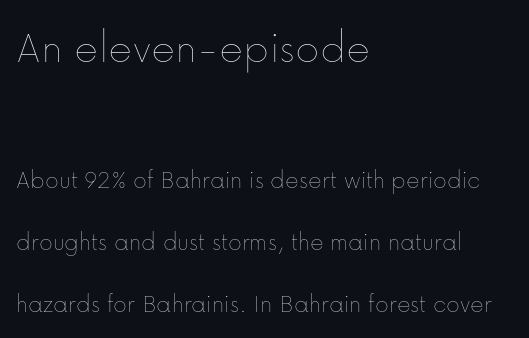
Q: Is the text bold? A: No.
Q: Is the text italic (slanted)? A: No, it is upright.
Q: Is the text underlined? A: No.
Q: How is the paragraph aligned? A: Left-aligned.
Q: Is the spacing between letters normal or unusually wide? A: Normal.
Q: Is the spacing between lines tight, normal or loose? A: Loose.
Q: Which block of text is set in a larger size, the first (top) or the second (bottom)? A: The first (top) one.
Q: Width (condensed, normal, or wide)? A: Normal.
Q: Stroke contrast? A: Low.
Q: x-height? A: Medium.
Q: Monospaced? A: No.
